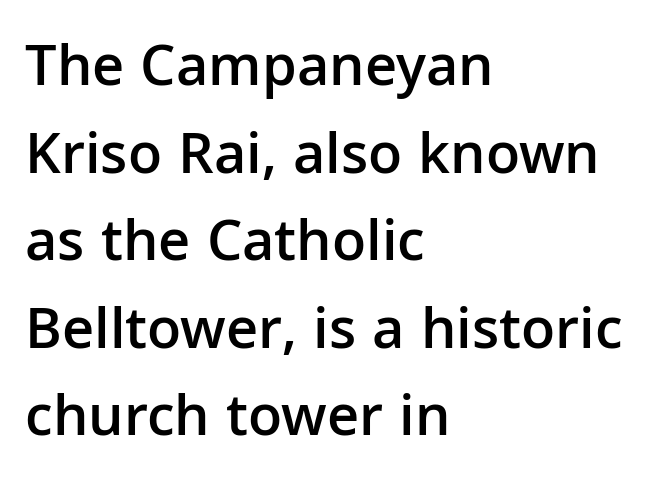
{"serif": "no", "italic": "no", "bold": "semi", "weight": "semibold", "width": "normal", "stroke_contrast": "low", "x_height": "medium", "monospaced": "no", "underline": "no", "align": "left", "line_spacing": "normal", "line_spacing_ratio": 1.46, "letter_spacing": "normal", "letter_spacing_em": 0.0, "glyph_px": 60}
